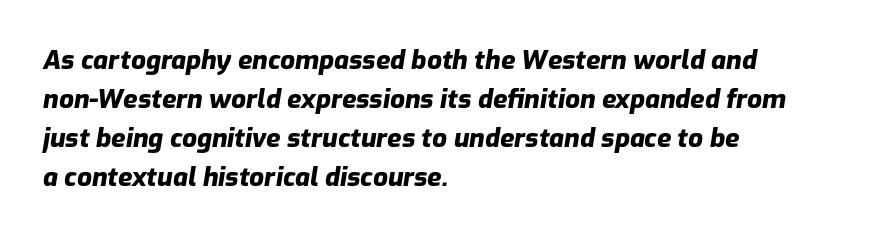
The image shows 26 px bold type, italic (leaning right); set left-aligned, normal line spacing (1.5x), normal letter spacing, not underlined.
